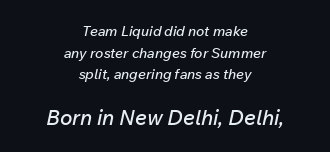
Q: Is the text italic (slanted)? A: Yes, it leans right by about 12 degrees.
Q: Is the text underlined? A: No.
Q: How is the paragraph aligned? A: Centered.
Q: Is the spacing between letters normal or unusually wide? A: Normal.
Q: Is the spacing between lines tight, normal or loose? A: Normal.
Q: Which block of text is set in a larger size, the first (top) or the second (bottom)? A: The second (bottom) one.
